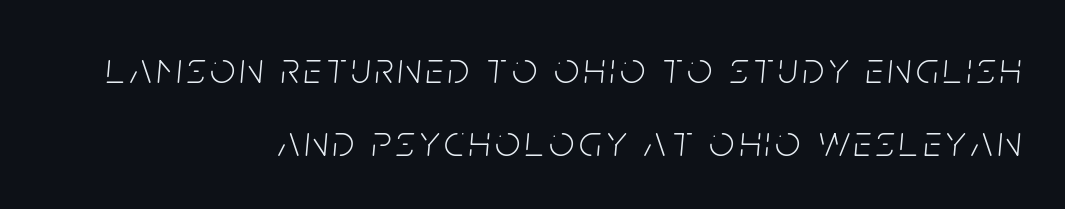
Is the block centered? No — it sits flush against the right margin. No word sits above an underline. Slanted lettering throughout. Whoever set this chose a conventional vertical rhythm. The passage shown is typed in a proportional face where columns would drift. Weight: in the light-to-regular range.
